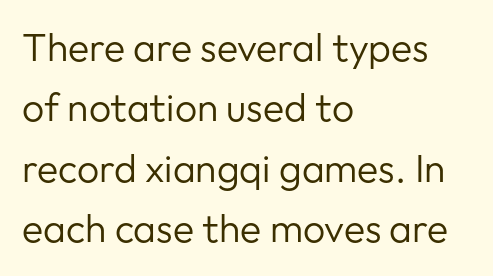
{"serif": "no", "italic": "no", "bold": "no", "weight": "regular", "width": "normal", "stroke_contrast": "low", "x_height": "medium", "monospaced": "no", "underline": "no", "align": "left", "line_spacing": "normal", "line_spacing_ratio": 1.55, "letter_spacing": "normal", "letter_spacing_em": 0.0, "glyph_px": 39}
